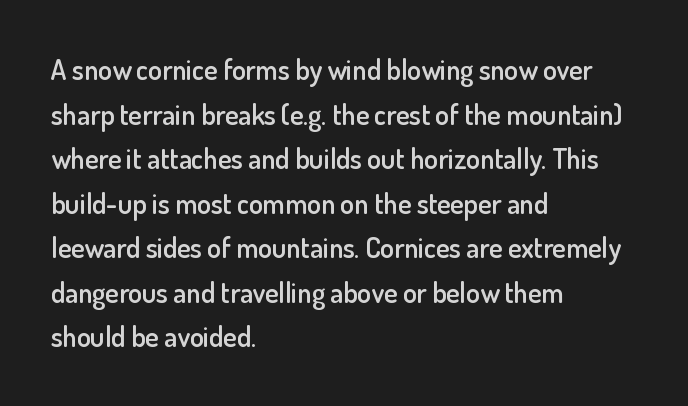
{"serif": "no", "italic": "no", "bold": "semi", "weight": "semibold", "width": "normal", "stroke_contrast": "low", "x_height": "small", "monospaced": "no", "underline": "no", "align": "left", "line_spacing": "normal", "line_spacing_ratio": 1.59, "letter_spacing": "normal", "letter_spacing_em": 0.0, "glyph_px": 28}
